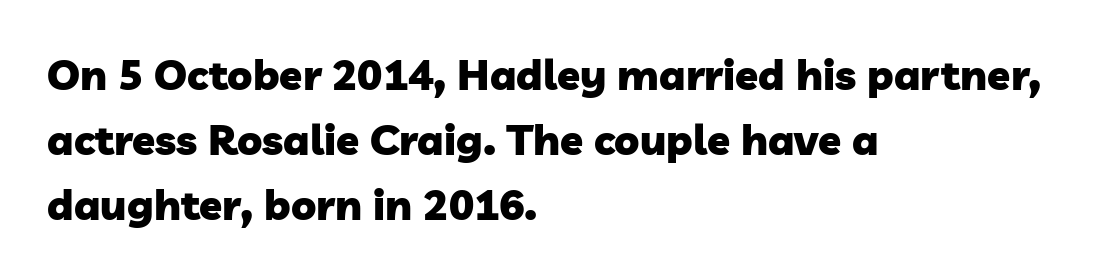
{"serif": "no", "bold": "yes", "weight": "heavy", "width": "normal", "stroke_contrast": "low", "x_height": "medium", "monospaced": "no", "underline": "no", "align": "left", "line_spacing": "normal", "line_spacing_ratio": 1.55, "letter_spacing": "normal", "letter_spacing_em": 0.0, "glyph_px": 42}
